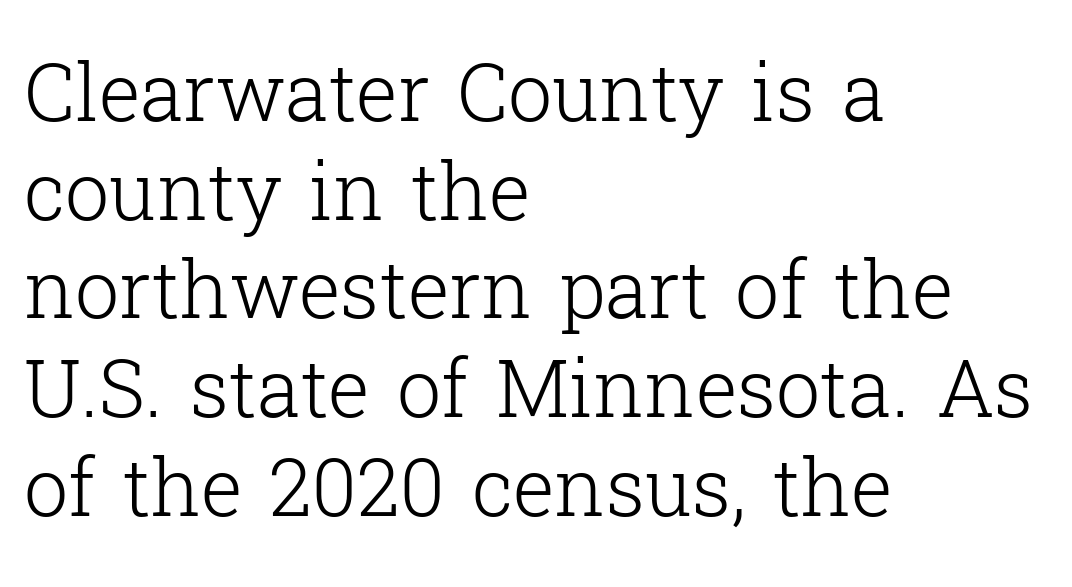
Q: Is the text bold? A: No.
Q: Is the text italic (slanted)? A: No, it is upright.
Q: Is the typeface a serif or a sans-serif typeface? A: Serif.
Q: Is the text underlined? A: No.
Q: How is the paragraph aligned? A: Left-aligned.
Q: Is the spacing between letters normal or unusually wide? A: Normal.
Q: Is the spacing between lines tight, normal or loose? A: Normal.
Q: Width (condensed, normal, or wide)? A: Normal.
Q: Stroke contrast? A: Low.
Q: x-height? A: Medium.
Q: Monospaced? A: No.
